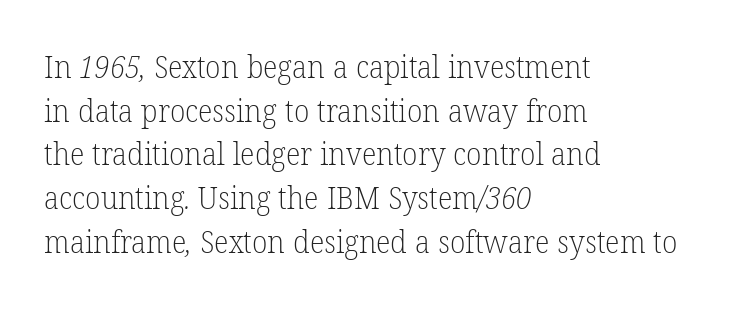
The cut favours lightness, reaching ordinary text weight at its darkest. Default kerning and tracking; the words read as compact shapes. The rendering uses natural spacing where letterforms have individual widths. The leading is moderate, giving the passage an even texture. The gap between lines stays unmarked.
